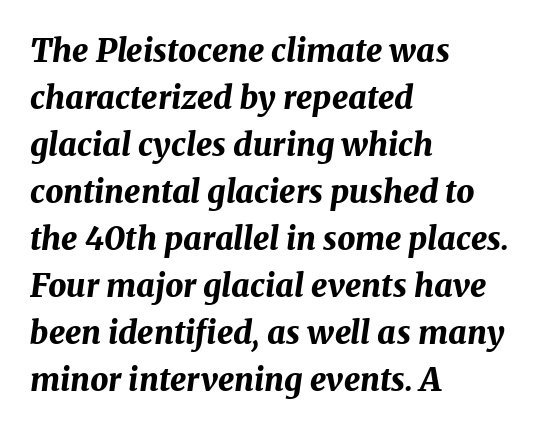
The rendering uses a moderate line-height, typical for paragraphs. Tracking here is standard; glyphs follow each other at the usual distance. Beneath every word, the page is bare. The lettering tilts uniformly, giving the passage an italic look. Does the weight exceed regular? Yes, all the way to bold.
